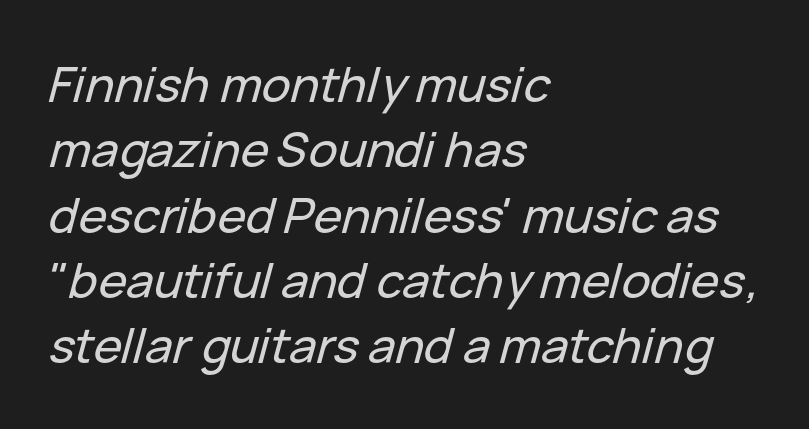
Q: Is the text italic (slanted)? A: Yes, it leans right by about 15 degrees.
Q: Is the text underlined? A: No.
Q: How is the paragraph aligned? A: Left-aligned.
Q: Is the spacing between letters normal or unusually wide? A: Normal.
Q: Is the spacing between lines tight, normal or loose? A: Normal.
Q: Width (condensed, normal, or wide)? A: Normal.
Q: Stroke contrast? A: Low.
Q: x-height? A: Medium.
Q: Monospaced? A: No.
